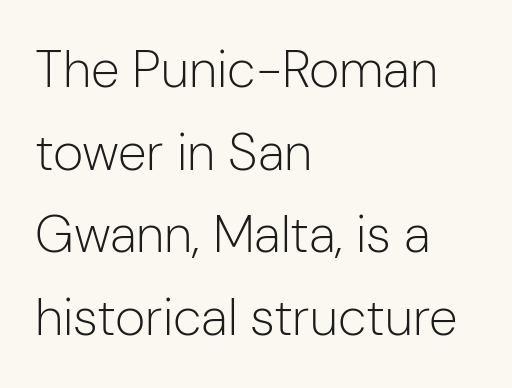
Q: Is the text bold? A: No.
Q: Is the text italic (slanted)? A: No, it is upright.
Q: Is the typeface a serif or a sans-serif typeface? A: Sans-serif.
Q: Is the text underlined? A: No.
Q: How is the paragraph aligned? A: Left-aligned.
Q: Is the spacing between letters normal or unusually wide? A: Normal.
Q: Is the spacing between lines tight, normal or loose? A: Normal.
Q: Width (condensed, normal, or wide)? A: Normal.
Q: Stroke contrast? A: Low.
Q: x-height? A: Medium.
Q: Monospaced? A: No.
